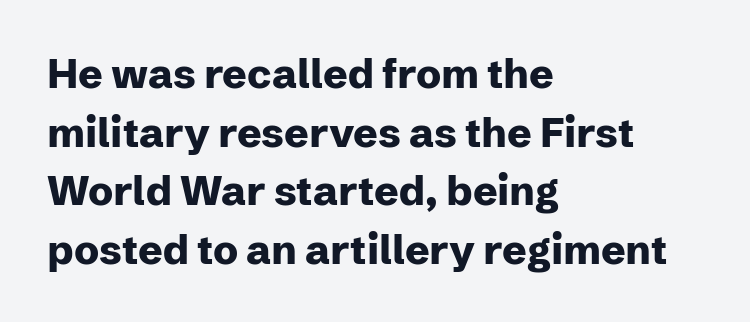
{"serif": "no", "italic": "no", "bold": "yes", "weight": "heavy", "width": "normal", "stroke_contrast": "low", "x_height": "medium", "monospaced": "no", "underline": "no", "align": "left", "line_spacing": "normal", "line_spacing_ratio": 1.43, "letter_spacing": "normal", "letter_spacing_em": 0.0, "glyph_px": 41}
